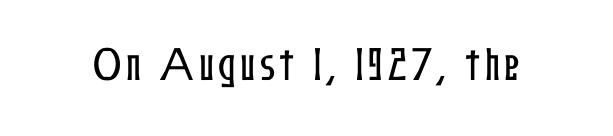
{"italic": "no", "width": "condensed", "stroke_contrast": "low", "x_height": "medium", "monospaced": "no", "underline": "no", "glyph_px": 37}
